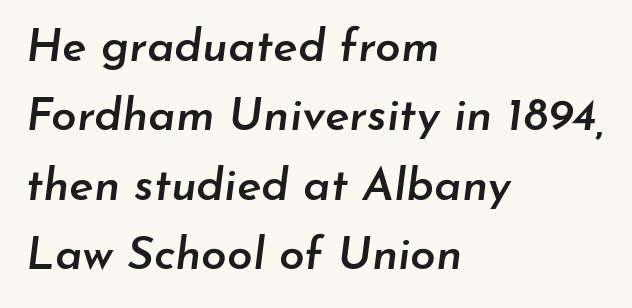
{"italic": "yes", "lean": "right", "slant_degrees": 7, "bold": "semi", "weight": "semibold", "width": "normal", "stroke_contrast": "low", "x_height": "small", "monospaced": "no", "underline": "no", "align": "left", "line_spacing": "normal", "line_spacing_ratio": 1.51, "letter_spacing": "normal", "letter_spacing_em": 0.0, "glyph_px": 46}
